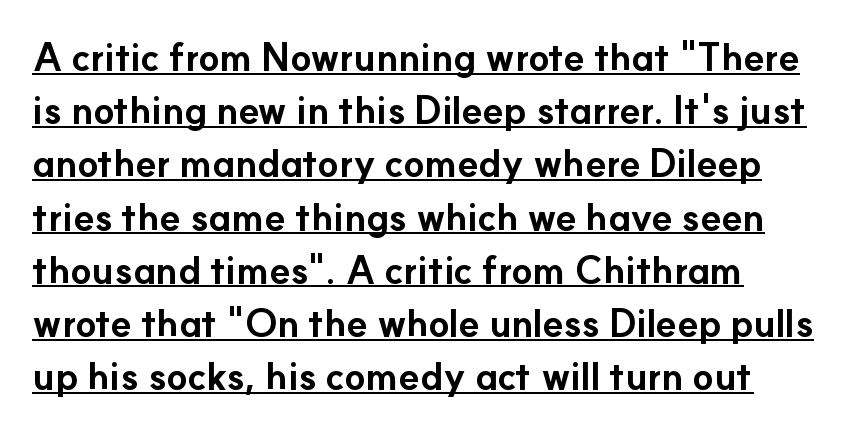
Here the designer chose a conventional face with non-uniform glyph widths. In terms of leading, this rendering sits right in the middle. Nothing sits at the stroke ends, so this counts as sans-serif. Spacing between characters is what you'd get straight out of the box. This is the regular roman posture of the typeface.
